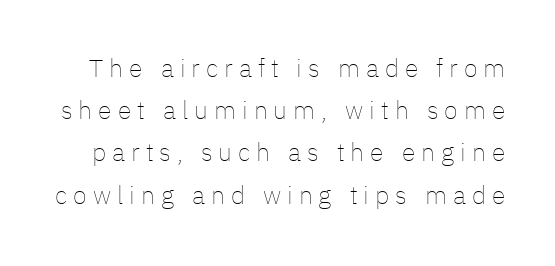
{"italic": "no", "bold": "no", "underline": "no", "line_spacing": "normal", "line_spacing_ratio": 1.69, "letter_spacing": "wide", "letter_spacing_em": 0.24, "glyph_px": 25}
